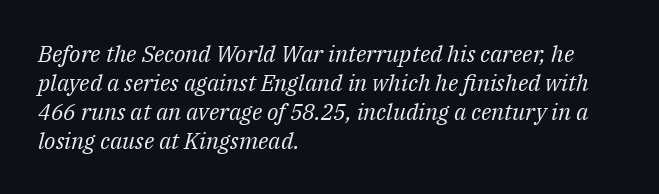
{"italic": "yes", "lean": "right", "slant_degrees": 14, "bold": "no", "underline": "no", "align": "left", "line_spacing": "normal", "line_spacing_ratio": 1.26, "letter_spacing": "normal", "letter_spacing_em": 0.0, "glyph_px": 23}
